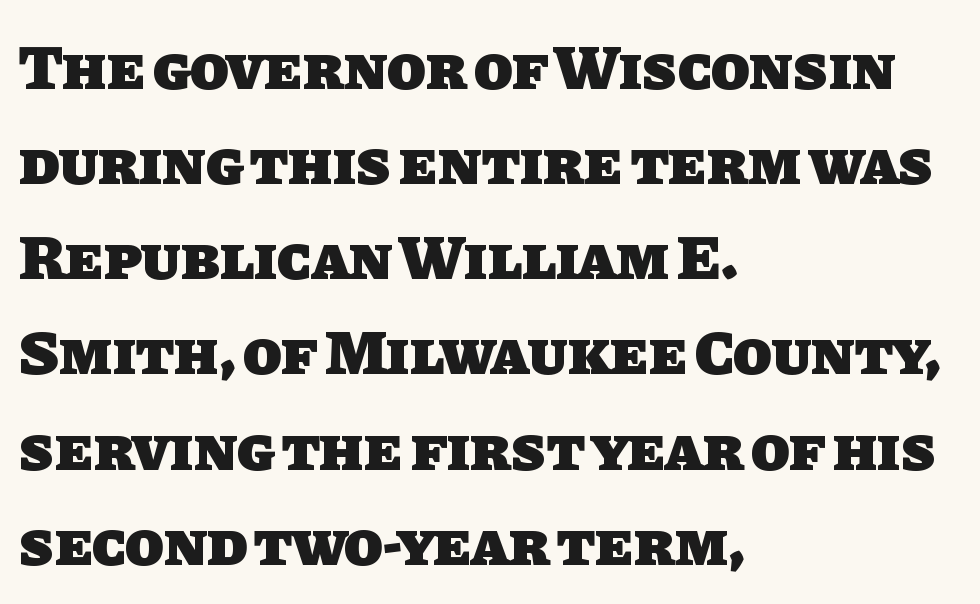
{"serif": "no", "bold": "yes", "weight": "heavy", "width": "normal", "stroke_contrast": "low", "x_height": "large", "monospaced": "no", "underline": "no", "align": "left", "line_spacing": "normal", "line_spacing_ratio": 1.51, "letter_spacing": "normal", "letter_spacing_em": 0.0, "glyph_px": 63}
